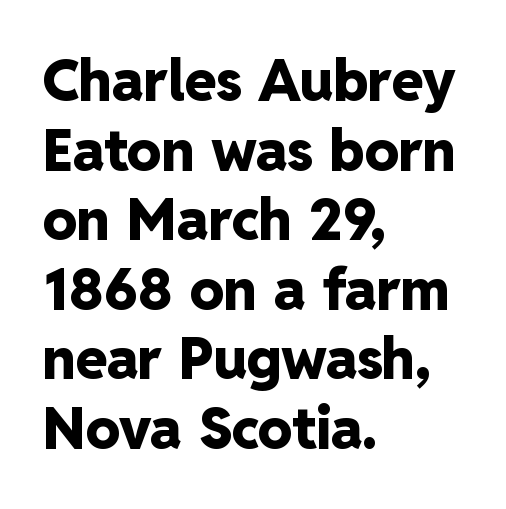
{"serif": "no", "italic": "no", "bold": "yes", "weight": "heavy", "width": "normal", "stroke_contrast": "low", "x_height": "medium", "monospaced": "no", "underline": "no", "align": "left", "line_spacing_ratio": 1.22, "letter_spacing": "normal", "letter_spacing_em": 0.0, "glyph_px": 57}
